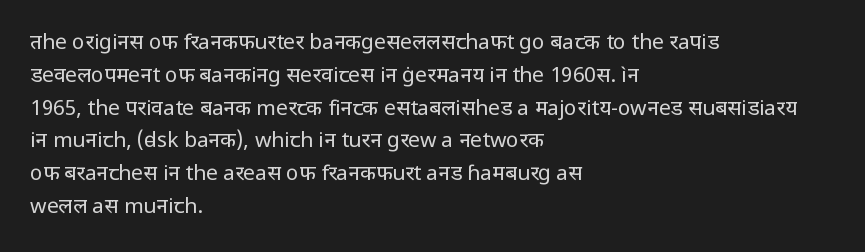
The image shows 21 px text type, upright; set left-aligned, normal line spacing (1.56x), normal letter spacing, not underlined.
